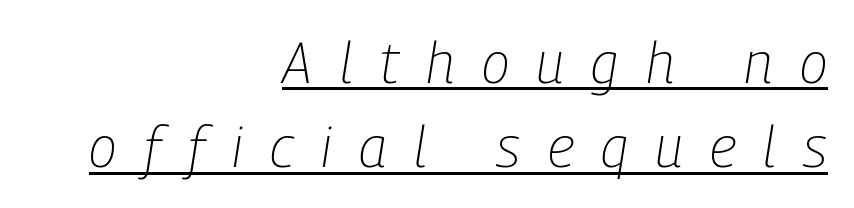
The rows are spaced the way most documents space them. Looks like regular typesetting: each glyph gets only the width it needs. The whole block is typeset with a tilt. The rendered words wear a rule along their underside. The paragraph has a hard right edge and a soft left edge.
